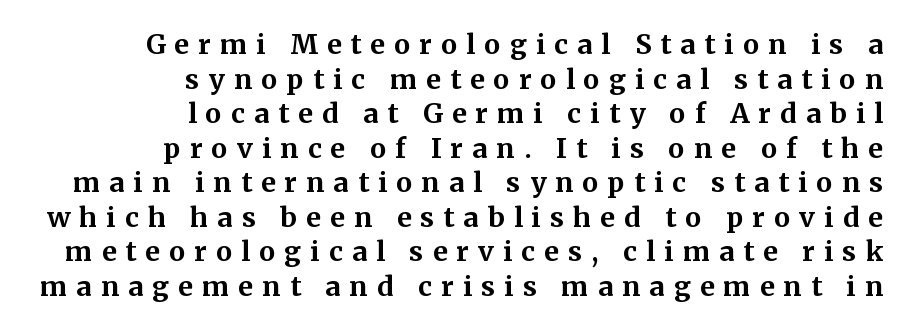
The image shows 27 px bold type, upright; set right-aligned, normal line spacing (1.28x), unusually wide letter spacing (+0.34 em), not underlined.
